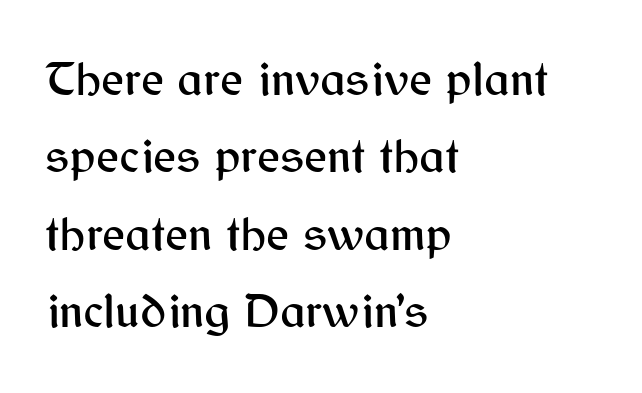
{"serif": "no", "italic": "no", "width": "normal", "stroke_contrast": "medium", "x_height": "medium", "monospaced": "no", "underline": "no", "align": "left", "line_spacing": "normal", "line_spacing_ratio": 1.58, "letter_spacing": "normal", "letter_spacing_em": 0.0, "glyph_px": 49}
